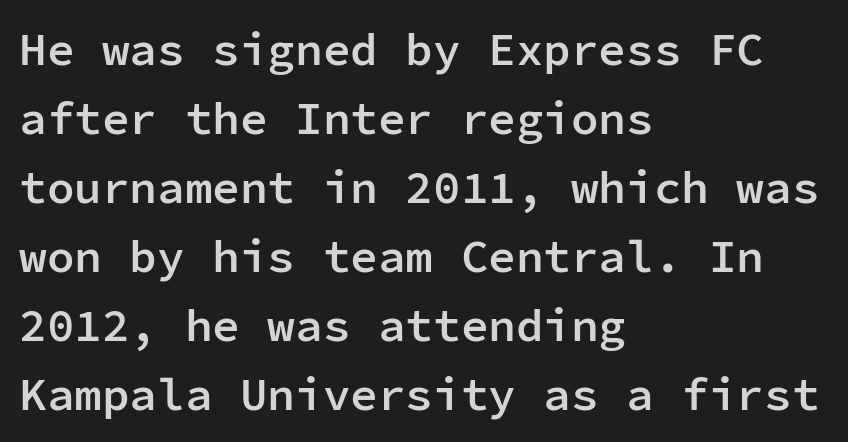
Summary of weight: moderately heavy, a semibold. Looks like terminal output: every glyph gets an equal slot. The rendering anchors every line to the left-hand side. The space directly below the letters is spotless.
